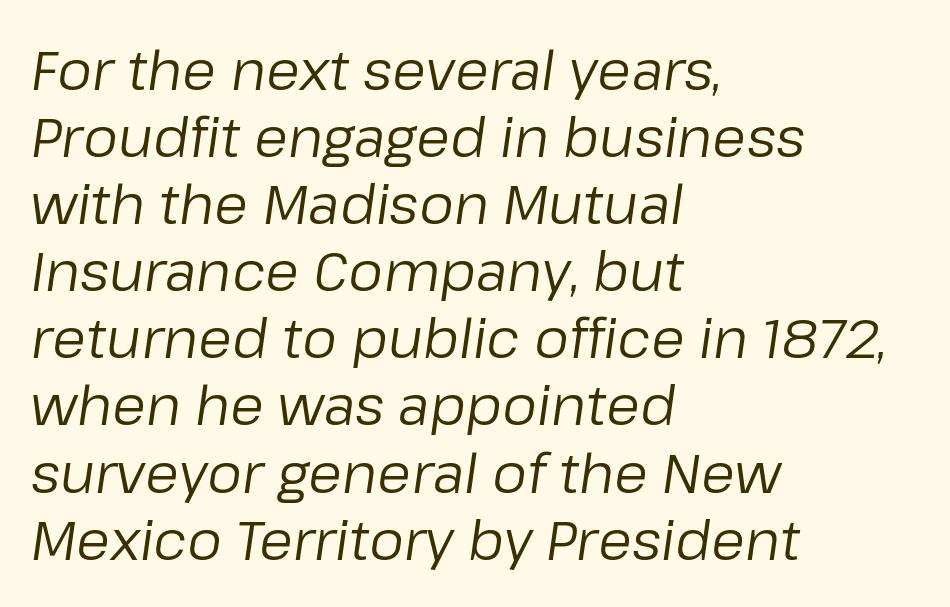
{"italic": "yes", "lean": "right", "slant_degrees": 8, "bold": "no", "weight": "regular", "width": "normal", "stroke_contrast": "low", "x_height": "medium", "monospaced": "no", "underline": "no", "align": "left", "line_spacing_ratio": 1.22, "letter_spacing": "normal", "letter_spacing_em": 0.0, "glyph_px": 55}
